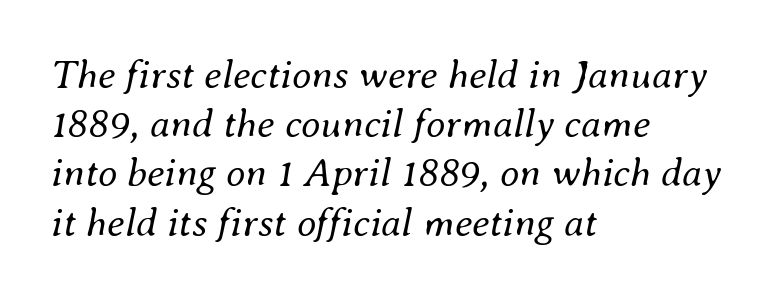
{"italic": "yes", "lean": "right", "slant_degrees": 8, "bold": "no", "weight": "regular", "width": "normal", "stroke_contrast": "medium", "x_height": "small", "monospaced": "no", "underline": "no", "align": "left", "line_spacing_ratio": 1.23, "letter_spacing": "normal", "letter_spacing_em": 0.0, "glyph_px": 40}
